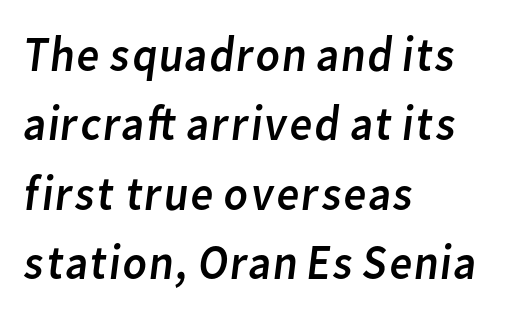
Q: Is the text bold? A: No.
Q: Is the typeface a serif or a sans-serif typeface? A: Sans-serif.
Q: Is the text underlined? A: No.
Q: How is the paragraph aligned? A: Left-aligned.
Q: Is the spacing between letters normal or unusually wide? A: Normal.
Q: Is the spacing between lines tight, normal or loose? A: Normal.
Q: Width (condensed, normal, or wide)? A: Normal.
Q: Stroke contrast? A: Low.
Q: x-height? A: Medium.
Q: Monospaced? A: No.
